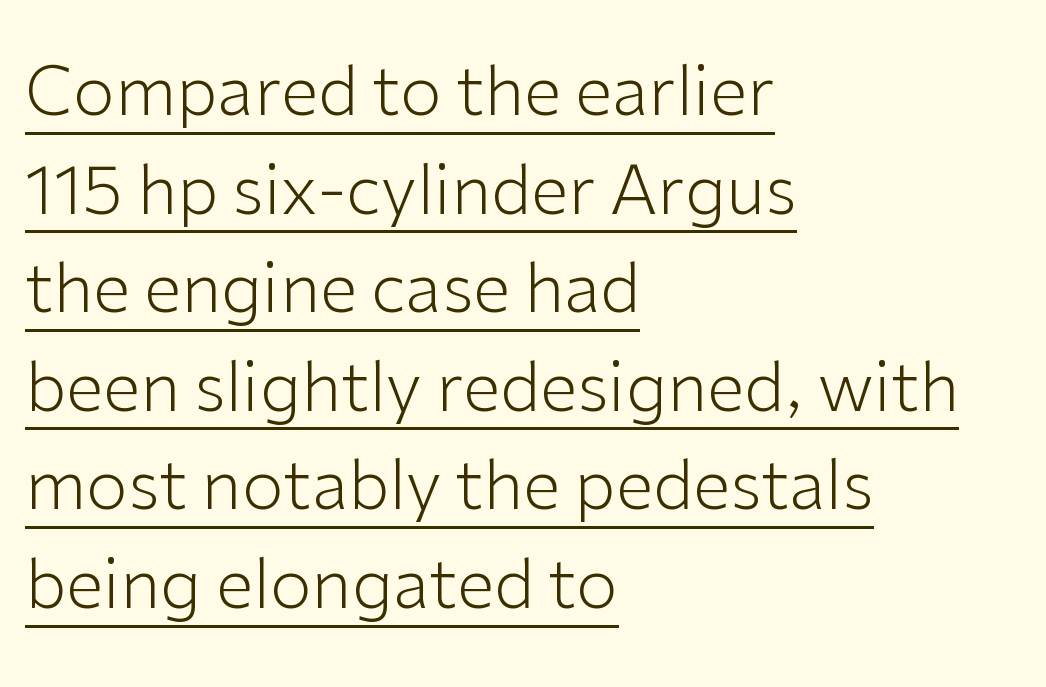
{"serif": "no", "italic": "no", "bold": "no", "weight": "light", "width": "normal", "stroke_contrast": "low", "x_height": "medium", "monospaced": "no", "underline": "yes", "align": "left", "line_spacing": "normal", "line_spacing_ratio": 1.45, "letter_spacing": "normal", "letter_spacing_em": 0.0, "glyph_px": 68}
